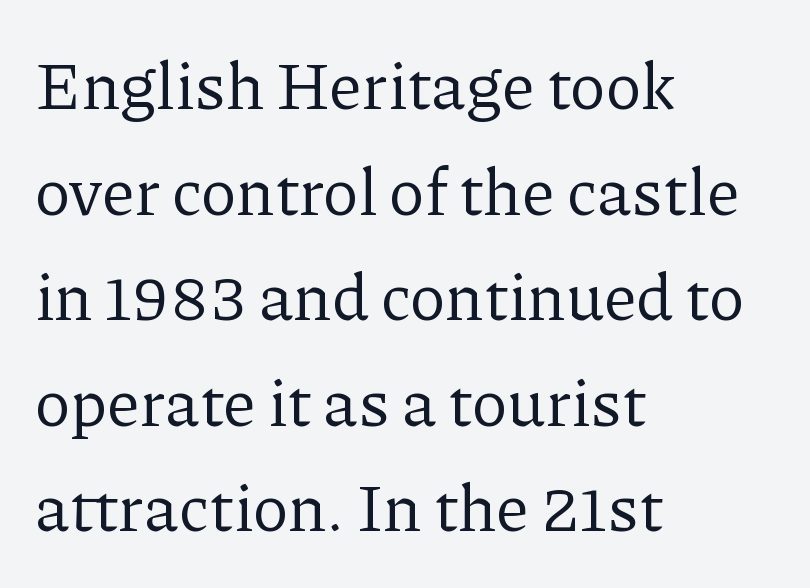
{"serif": "yes", "italic": "no", "bold": "no", "weight": "regular", "width": "normal", "stroke_contrast": "low", "x_height": "medium", "monospaced": "no", "underline": "no", "align": "left", "line_spacing": "normal", "line_spacing_ratio": 1.6, "letter_spacing": "normal", "letter_spacing_em": 0.0, "glyph_px": 66}
